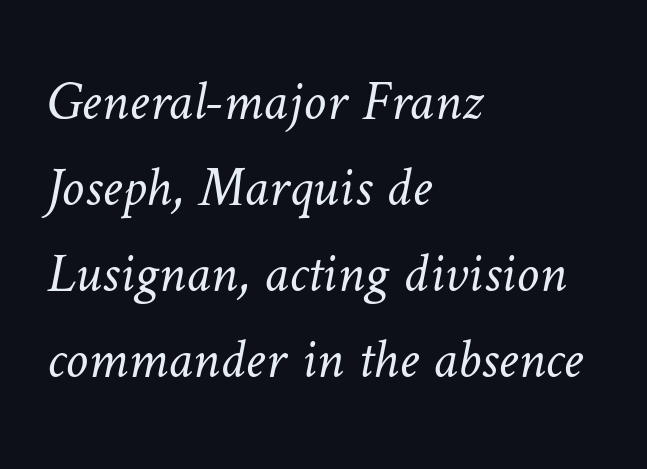
The image shows 57 px light type; set left-aligned, normal line spacing (1.51x), normal letter spacing, not underlined; low stroke contrast and a medium x-height.
